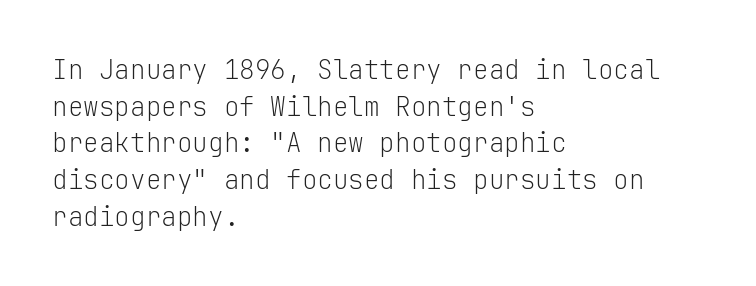
{"italic": "no", "bold": "no", "underline": "no", "align": "left", "line_spacing": "normal", "line_spacing_ratio": 1.41, "letter_spacing": "normal", "letter_spacing_em": 0.0, "glyph_px": 26}
